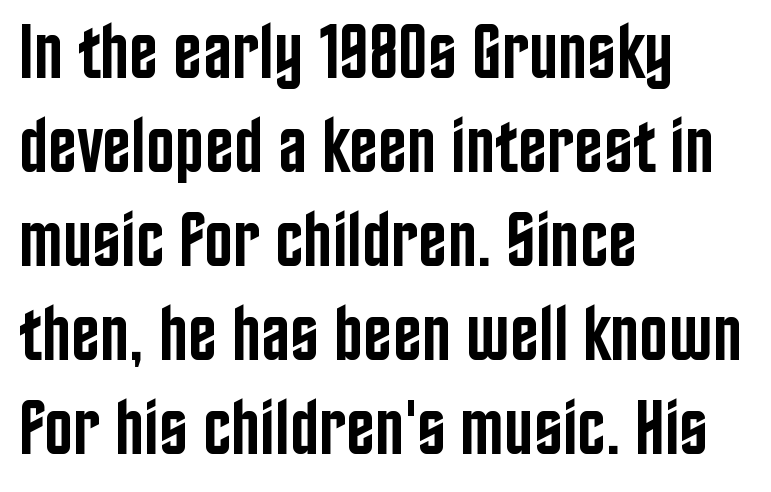
{"serif": "no", "italic": "no", "bold": "semi", "weight": "semibold", "width": "condensed", "stroke_contrast": "low", "x_height": "large", "monospaced": "no", "underline": "no", "align": "left", "line_spacing_ratio": 1.22, "letter_spacing": "normal", "letter_spacing_em": 0.0, "glyph_px": 77}
